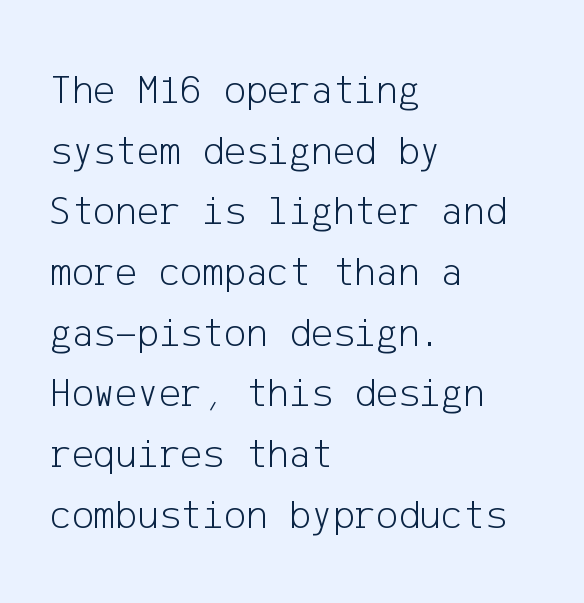
{"serif": "no", "italic": "no", "bold": "no", "weight": "light", "width": "normal", "stroke_contrast": "low", "x_height": "medium", "underline": "no", "align": "left", "line_spacing": "normal", "line_spacing_ratio": 1.48, "letter_spacing": "normal", "letter_spacing_em": 0.0, "glyph_px": 41}
